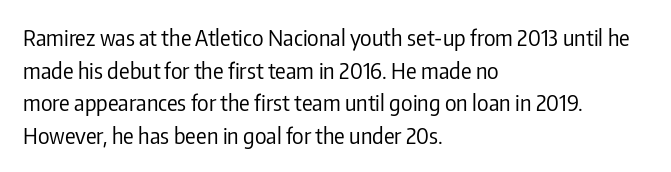
The image shows 22 px text type, upright; set left-aligned, normal line spacing (1.48x), normal letter spacing, not underlined.
